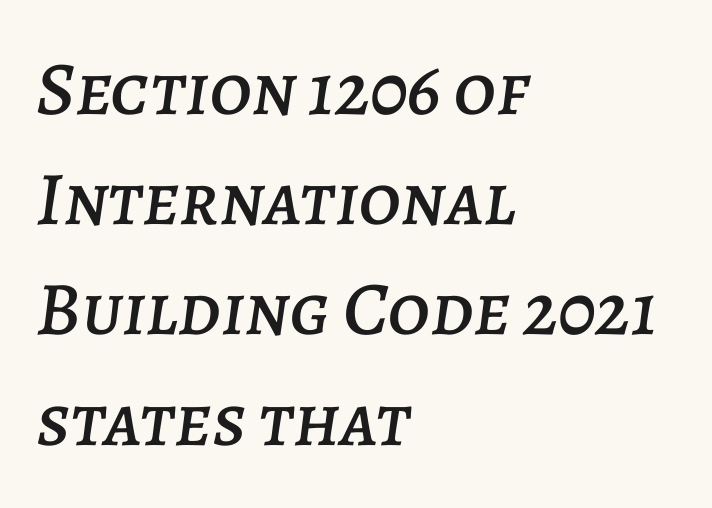
Q: Is the text italic (slanted)? A: Yes, it leans right by about 7 degrees.
Q: Is the text underlined? A: No.
Q: How is the paragraph aligned? A: Left-aligned.
Q: Is the spacing between letters normal or unusually wide? A: Normal.
Q: Is the spacing between lines tight, normal or loose? A: Normal.
Q: Width (condensed, normal, or wide)? A: Normal.
Q: Stroke contrast? A: Low.
Q: x-height? A: Large.
Q: Monospaced? A: No.
